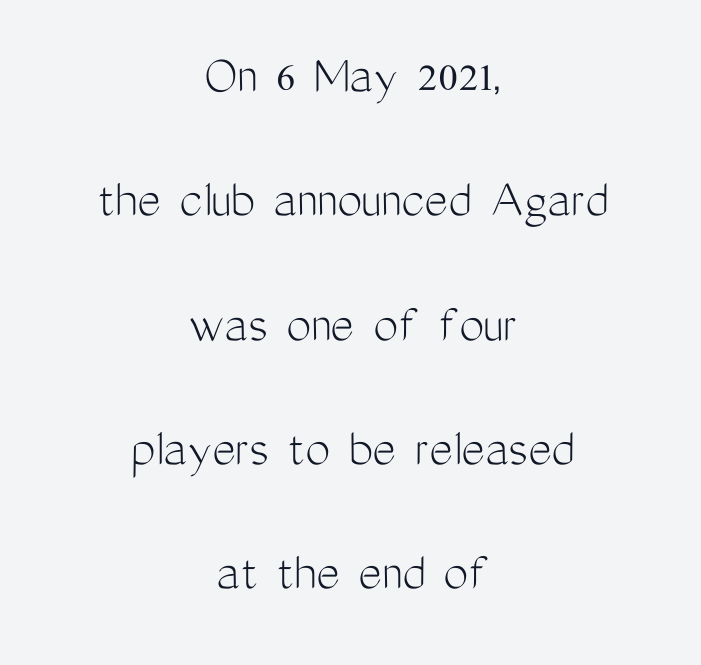
The image shows 56 px light, condensed sans-serif type, upright; set centered, loose line spacing (2.22x), normal letter spacing, not underlined; medium stroke contrast and a medium x-height.
